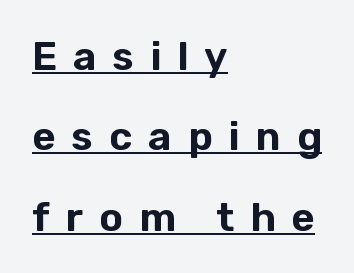
{"serif": "no", "italic": "no", "width": "normal", "stroke_contrast": "low", "x_height": "medium", "monospaced": "no", "underline": "yes", "align": "left", "line_spacing": "loose", "line_spacing_ratio": 2.01, "letter_spacing": "wide", "letter_spacing_em": 0.4, "glyph_px": 40}
